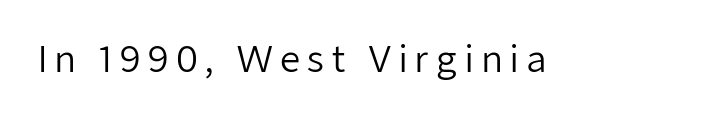
Q: Is the text bold? A: No.
Q: Is the text italic (slanted)? A: No, it is upright.
Q: Is the typeface a serif or a sans-serif typeface? A: Sans-serif.
Q: Is the text underlined? A: No.
Q: Width (condensed, normal, or wide)? A: Normal.
Q: Stroke contrast? A: Low.
Q: x-height? A: Medium.
Q: Monospaced? A: No.
